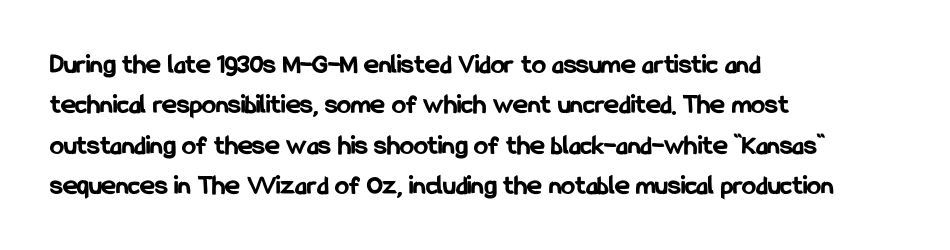
The image shows 28 px bold, condensed sans-serif type, upright; set left-aligned, normal line spacing (1.44x), normal letter spacing, not underlined; low stroke contrast and a medium x-height.
